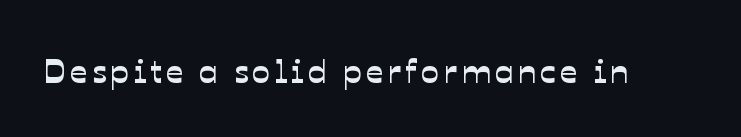
{"serif": "no", "width": "normal", "stroke_contrast": "low", "x_height": "medium", "monospaced": "no", "underline": "no", "glyph_px": 34}
